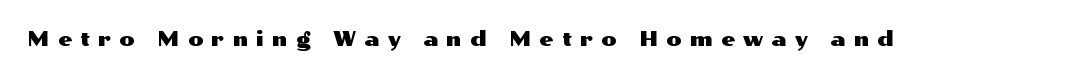
The image shows 20 px text type, upright; set unusually wide letter spacing (+0.41 em), not underlined.
